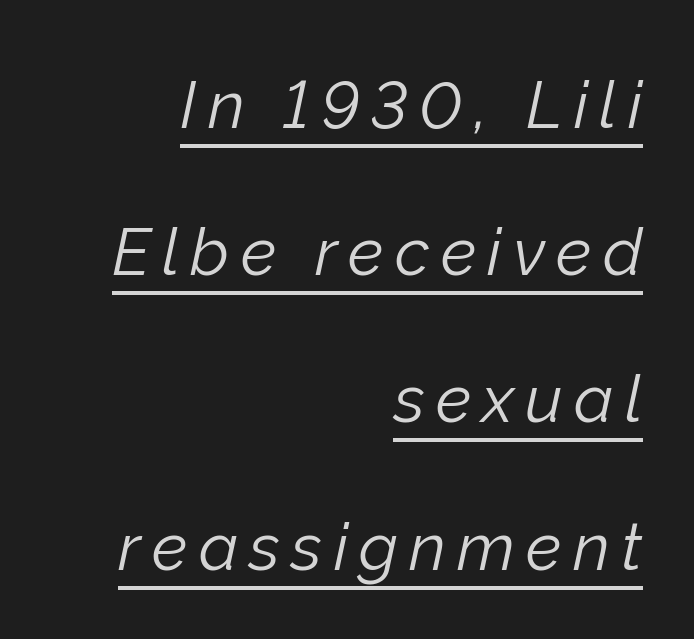
Like a heading marked for emphasis, these lines bear an underscore. The lines in this sample share a right terminus and differ only in where they begin. Looking at the ascenders, they clearly lean. Weight: not bold — regular or lighter. Spacing verdict: proportional, widths tailored to each character. Widely set lines give the paragraph a tall, airy silhouette.
